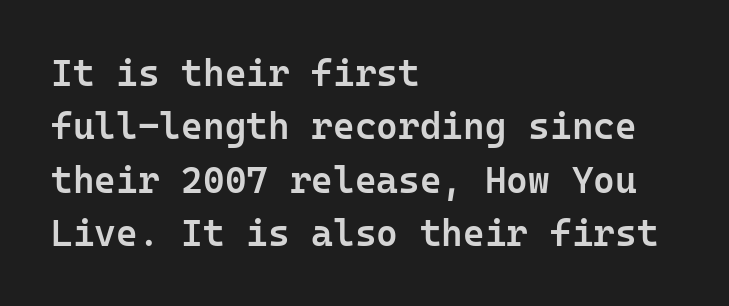
Q: Is the text bold? A: Semi-bold.
Q: Is the text italic (slanted)? A: No, it is upright.
Q: Is the typeface a serif or a sans-serif typeface? A: Sans-serif.
Q: Is the text underlined? A: No.
Q: How is the paragraph aligned? A: Left-aligned.
Q: Is the spacing between letters normal or unusually wide? A: Normal.
Q: Is the spacing between lines tight, normal or loose? A: Normal.
Q: Width (condensed, normal, or wide)? A: Normal.
Q: Stroke contrast? A: Low.
Q: x-height? A: Medium.
Q: Monospaced? A: Yes.
